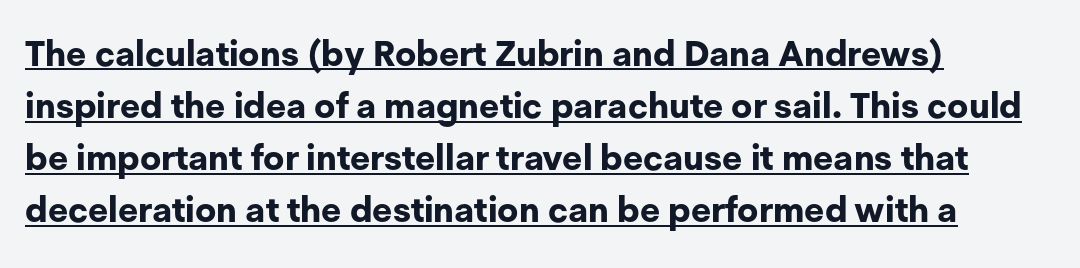
{"serif": "no", "italic": "no", "bold": "yes", "weight": "bold", "width": "normal", "stroke_contrast": "low", "x_height": "medium", "monospaced": "no", "underline": "yes", "align": "left", "line_spacing": "normal", "line_spacing_ratio": 1.49, "letter_spacing": "normal", "letter_spacing_em": 0.0, "glyph_px": 35}
